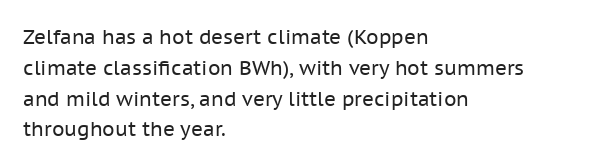
{"italic": "no", "bold": "no", "underline": "no", "align": "left", "line_spacing": "normal", "line_spacing_ratio": 1.54, "letter_spacing": "normal", "letter_spacing_em": 0.0, "glyph_px": 20}
